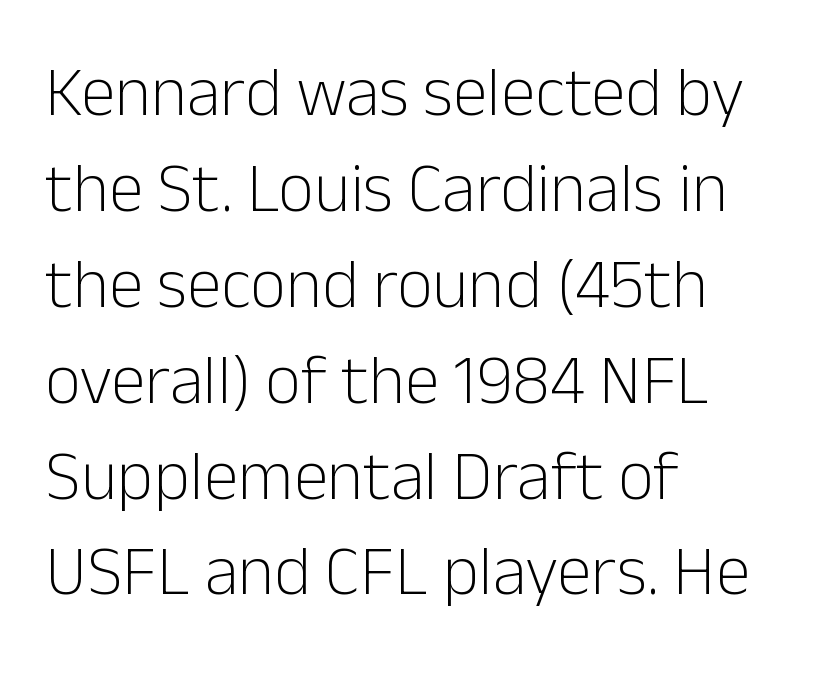
{"serif": "no", "italic": "no", "bold": "no", "weight": "light", "width": "normal", "stroke_contrast": "low", "x_height": "medium", "monospaced": "no", "underline": "no", "align": "left", "line_spacing": "normal", "line_spacing_ratio": 1.37, "letter_spacing": "normal", "letter_spacing_em": 0.0, "glyph_px": 70}
